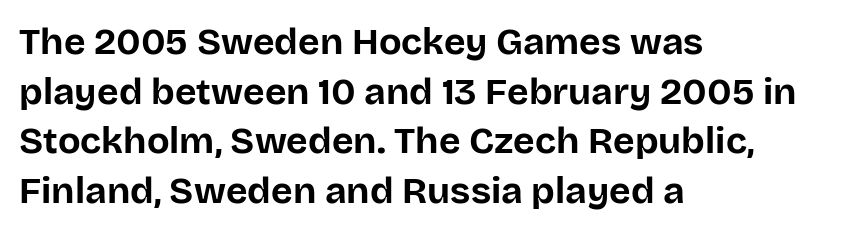
A typesetter would call this leading conventional body-copy spacing. The rag falls on the right side of this text block. The passage shown is typed in a proportional face where columns would drift. The font family rendered here belongs to the sans-serif group. A bare baseline throughout the passage.
